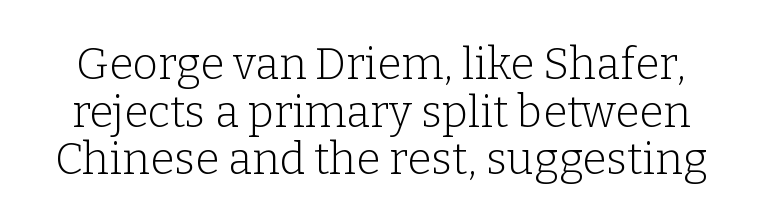
The strokes carry an ordinary text weight at most. You could not count columns in this text — the font is proportionally spaced. What kind of face is this? One with serifs. Tall strokes in this sample are plumb rather than angled. Glyph-to-glyph distance matches everyday printed text.
